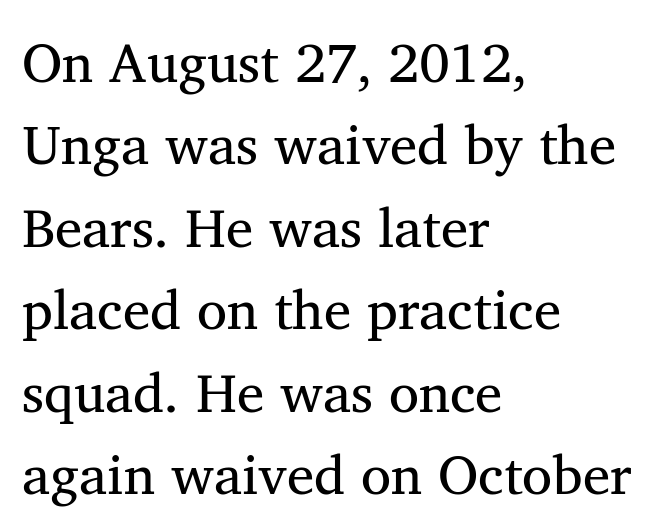
The image shows 55 px regular-weight serif type, upright; set left-aligned, normal line spacing (1.5x), normal letter spacing, not underlined; medium stroke contrast and a medium x-height.
